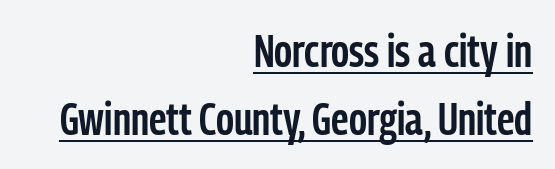
The image shows 45 px semibold, condensed sans-serif type, upright; set right-aligned, normal line spacing (1.51x), normal letter spacing, underlined; low stroke contrast and a medium x-height.
